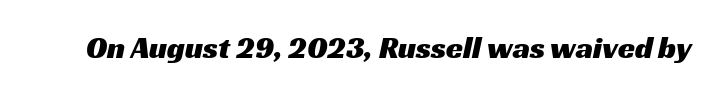
The image shows 31 px wide sans-serif type; set normal letter spacing, not underlined; medium stroke contrast and a medium x-height.
